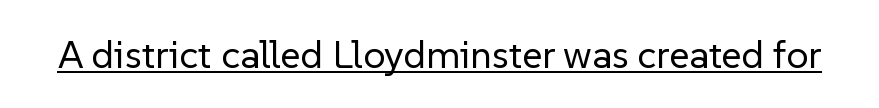
{"serif": "no", "italic": "no", "bold": "no", "weight": "regular", "width": "normal", "stroke_contrast": "low", "x_height": "medium", "monospaced": "no", "underline": "yes", "letter_spacing": "normal", "letter_spacing_em": 0.0, "glyph_px": 39}
